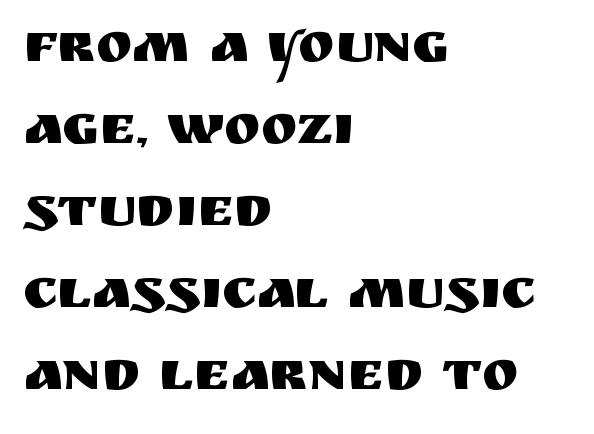
The image shows 55 px sans-serif type, upright; set left-aligned, normal line spacing (1.49x), normal letter spacing, not underlined; medium stroke contrast and a large x-height.
